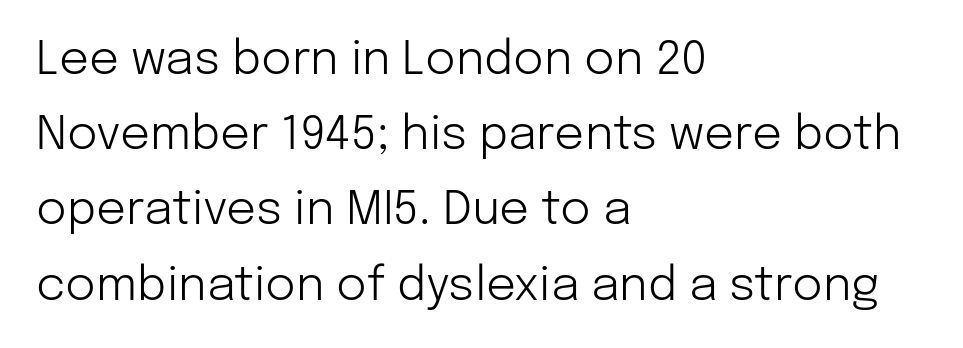
Q: Is the text bold? A: No.
Q: Is the text italic (slanted)? A: No, it is upright.
Q: Is the typeface a serif or a sans-serif typeface? A: Sans-serif.
Q: Is the text underlined? A: No.
Q: How is the paragraph aligned? A: Left-aligned.
Q: Is the spacing between letters normal or unusually wide? A: Normal.
Q: Is the spacing between lines tight, normal or loose? A: Normal.
Q: Width (condensed, normal, or wide)? A: Normal.
Q: Stroke contrast? A: Low.
Q: x-height? A: Medium.
Q: Monospaced? A: No.
